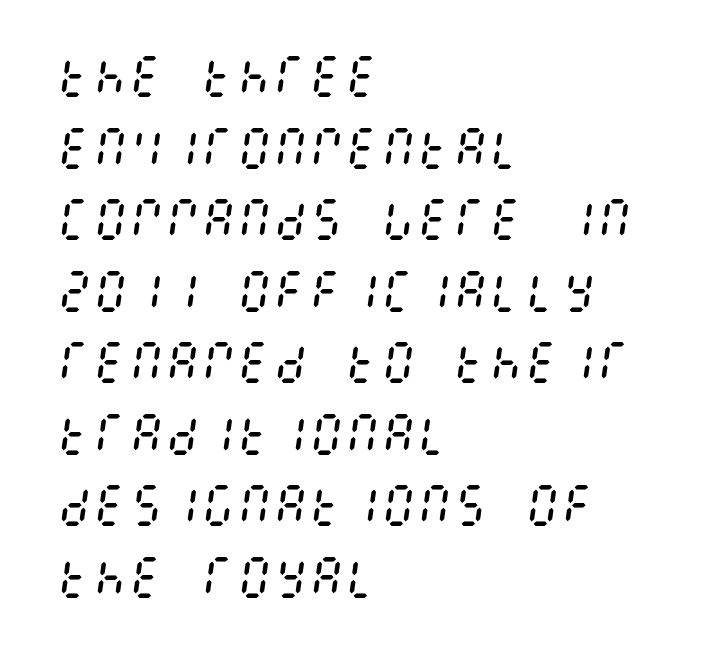
Q: Is the text bold? A: No.
Q: Is the text italic (slanted)? A: Yes, it leans right by about 8 degrees.
Q: Is the text underlined? A: No.
Q: How is the paragraph aligned? A: Left-aligned.
Q: Is the spacing between letters normal or unusually wide? A: Normal.
Q: Is the spacing between lines tight, normal or loose? A: Normal.
Q: Width (condensed, normal, or wide)? A: Condensed.
Q: Stroke contrast? A: Medium.
Q: x-height? A: Large.
